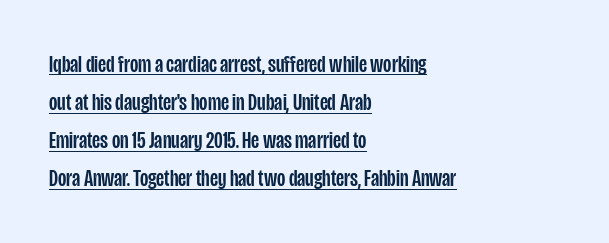
The image shows 24 px text type, upright; set left-aligned, normal line spacing (1.59x), normal letter spacing, underlined.
